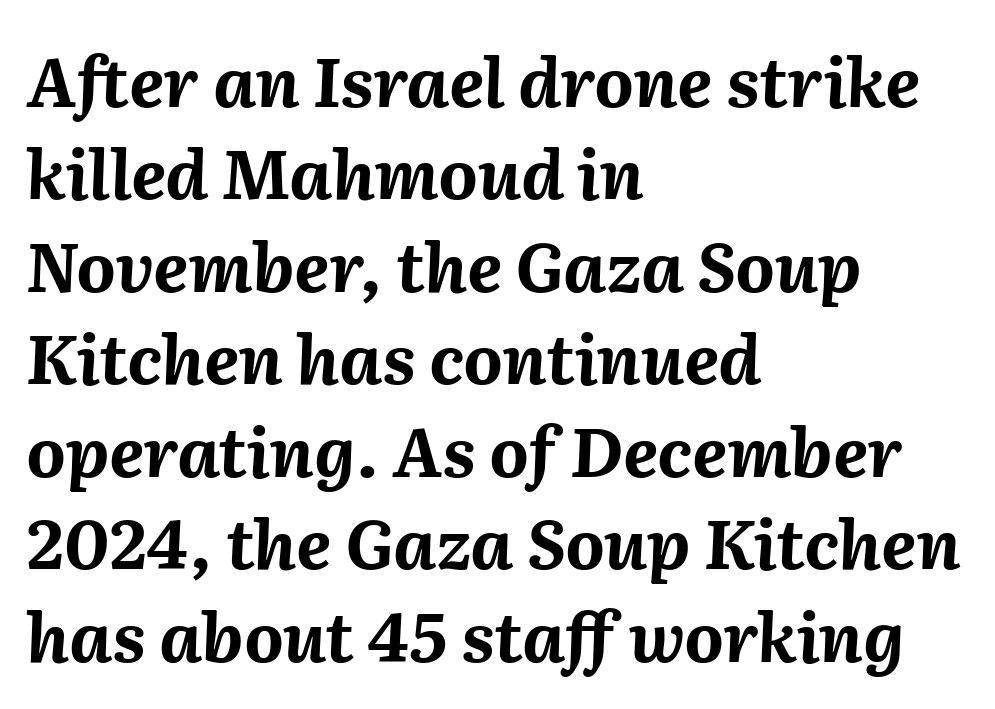
Q: Is the text bold? A: Yes.
Q: Is the text italic (slanted)? A: Yes, it leans right by about 2 degrees.
Q: Is the text underlined? A: No.
Q: How is the paragraph aligned? A: Left-aligned.
Q: Is the spacing between letters normal or unusually wide? A: Normal.
Q: Is the spacing between lines tight, normal or loose? A: Normal.
Q: Width (condensed, normal, or wide)? A: Normal.
Q: Stroke contrast? A: Medium.
Q: x-height? A: Medium.
Q: Monospaced? A: No.
